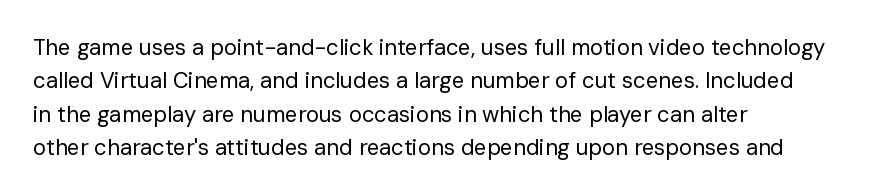
{"italic": "no", "bold": "no", "underline": "no", "align": "left", "line_spacing": "normal", "line_spacing_ratio": 1.52, "letter_spacing": "normal", "letter_spacing_em": 0.0, "glyph_px": 22}
